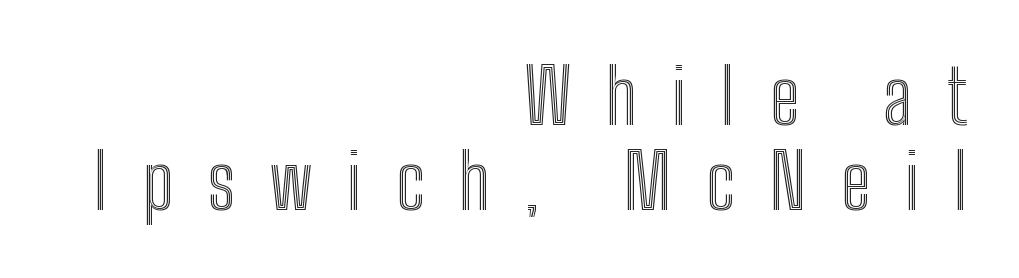
Posture: upright roman. These lines stack with their right ends in a neat column. You could not count columns in this text — the font is proportionally spaced. Characters follow at a spacing far wider than the type designer built in. A typesetter would call this leading minimal, almost set solid.
